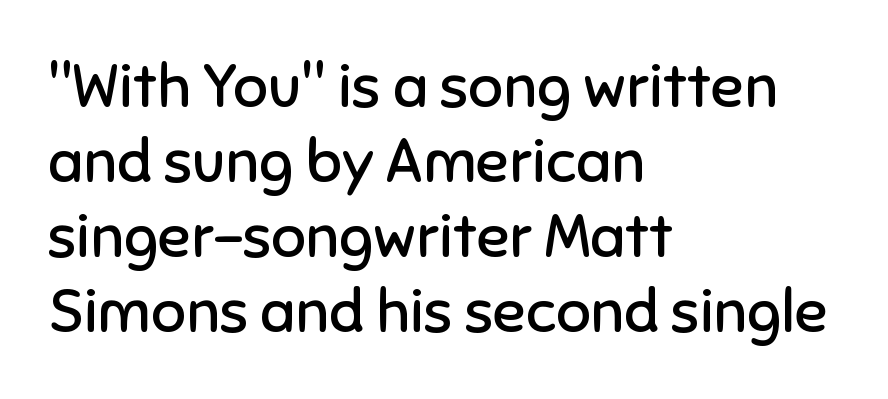
The image shows 61 px regular-weight sans-serif type, upright; set left-aligned, line spacing 1.23x, normal letter spacing, not underlined; low stroke contrast and a medium x-height.
